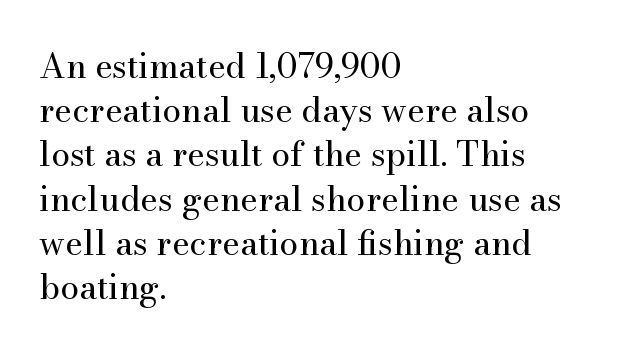
The typesetting does not lean heavy: it is not bold. Are there feet on the stems? There are — it's a serif. The letters sit at their default tracking, neither squeezed nor spread. This rendering features lettering with no underline.
